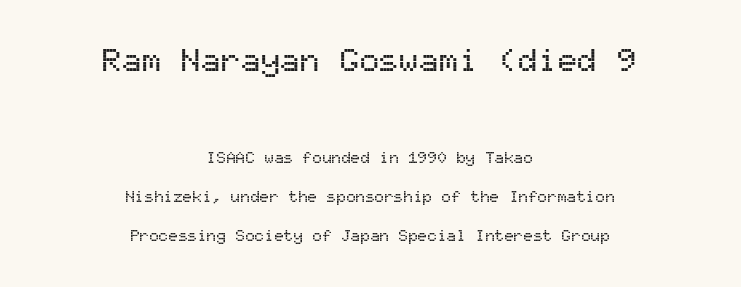
Q: Is the text italic (slanted)? A: No, it is upright.
Q: Is the typeface a serif or a sans-serif typeface? A: Sans-serif.
Q: Is the text underlined? A: No.
Q: How is the paragraph aligned? A: Centered.
Q: Is the spacing between letters normal or unusually wide? A: Normal.
Q: Is the spacing between lines tight, normal or loose? A: Loose.
Q: Which block of text is set in a larger size, the first (top) or the second (bottom)? A: The first (top) one.
Q: Width (condensed, normal, or wide)? A: Normal.
Q: Stroke contrast? A: Medium.
Q: x-height? A: Medium.
Q: Monospaced? A: Yes.
